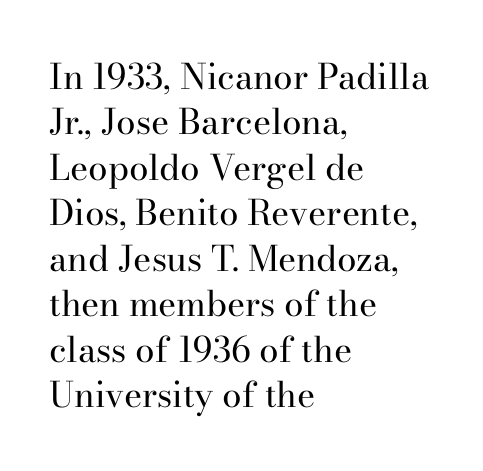
{"serif": "yes", "italic": "no", "bold": "no", "weight": "regular", "width": "normal", "stroke_contrast": "high", "x_height": "small", "monospaced": "no", "underline": "no", "align": "left", "line_spacing": "normal", "line_spacing_ratio": 1.3, "letter_spacing": "normal", "letter_spacing_em": 0.0, "glyph_px": 35}
